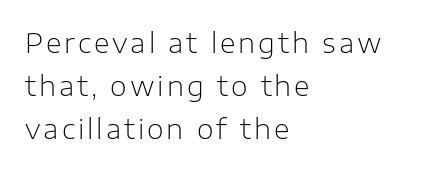
The image shows 27 px text type, upright; set left-aligned, normal line spacing (1.6x), not underlined.
